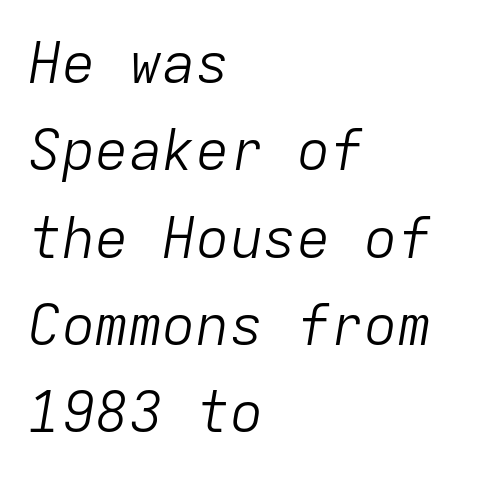
No heavy texture on the line: the type isn't bold. Evenly set lines give the paragraph a standard silhouette. Here the designer chose a console-style face with uniform glyph widths. Honestly, there is no underline to notice here at all. Alignment: flush left. Tracking here is standard; glyphs follow each other at the usual distance.
